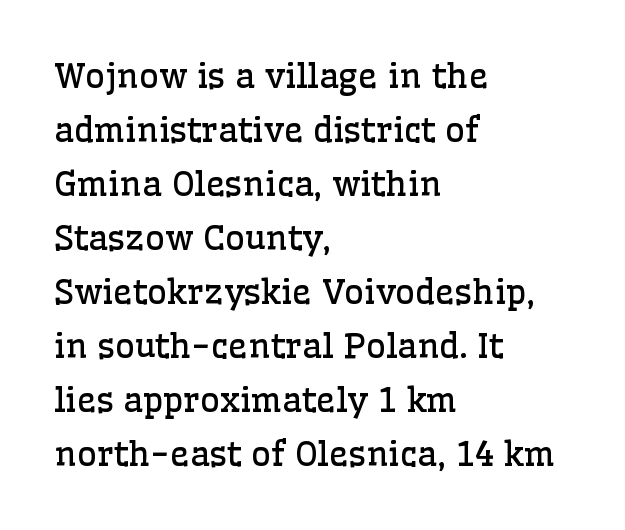
Compared with a typical body face, this is equally light or lighter still. Horizontal alignment here is leftward, the default for most running prose. Caption: standard tracking, unaltered. Notice how descenders clear the ascenders below comfortably — that's standard leading.
